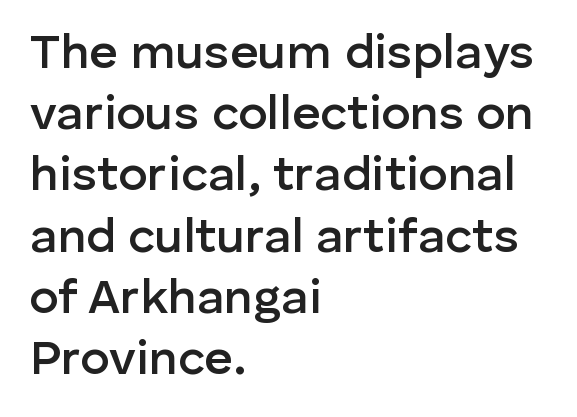
Q: Is the text bold? A: Semi-bold.
Q: Is the text italic (slanted)? A: No, it is upright.
Q: Is the typeface a serif or a sans-serif typeface? A: Sans-serif.
Q: Is the text underlined? A: No.
Q: How is the paragraph aligned? A: Left-aligned.
Q: Is the spacing between letters normal or unusually wide? A: Normal.
Q: Is the spacing between lines tight, normal or loose? A: Normal.
Q: Width (condensed, normal, or wide)? A: Normal.
Q: Stroke contrast? A: Low.
Q: x-height? A: Medium.
Q: Monospaced? A: No.
